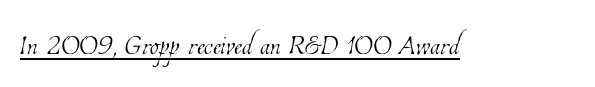
Nothing heavy about these letters — not bold at all. Is the letter spacing exaggerated? No — it looks like the ordinary default. The typesetter has applied underlining to the passage shown. The passage shown is typed in a proportional face where columns would drift.
